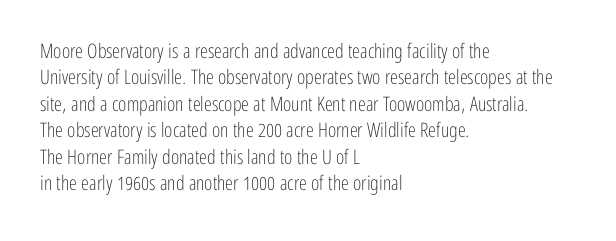
The image shows 20 px text type, upright; set left-aligned, normal line spacing (1.32x), normal letter spacing, not underlined.
